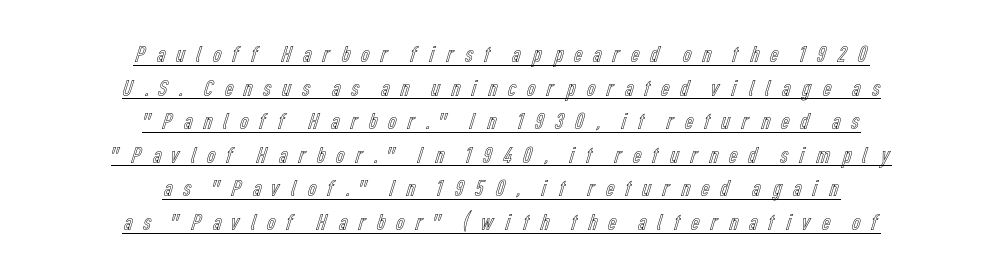
The image shows 24 px text type; set centered, normal line spacing (1.4x), unusually wide letter spacing (+0.35 em), underlined.
